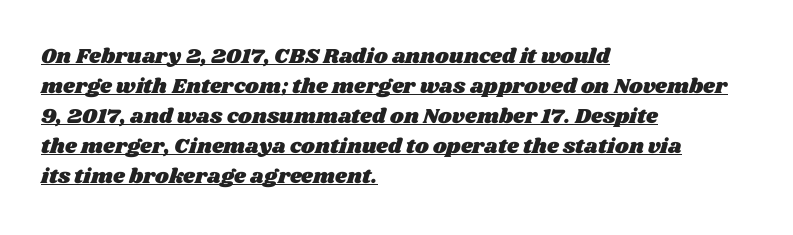
The image shows 21 px text type; set left-aligned, normal line spacing (1.43x), normal letter spacing, underlined.
